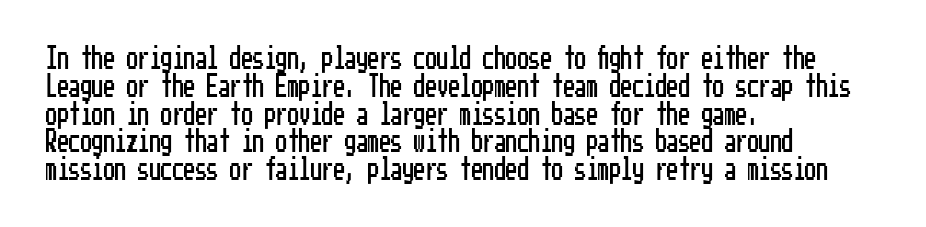
The image shows 23 px text type, upright; set left-aligned, line spacing 1.21x, normal letter spacing, not underlined.
